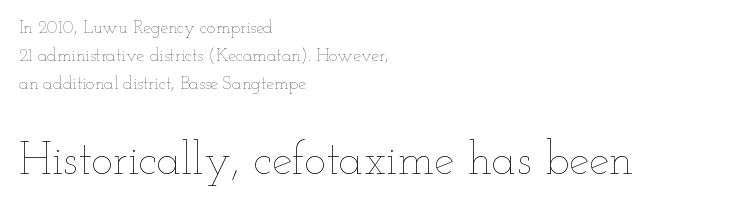
Q: Is the text bold? A: No.
Q: Is the text italic (slanted)? A: No, it is upright.
Q: Is the text underlined? A: No.
Q: How is the paragraph aligned? A: Left-aligned.
Q: Is the spacing between letters normal or unusually wide? A: Normal.
Q: Is the spacing between lines tight, normal or loose? A: Normal.
Q: Which block of text is set in a larger size, the first (top) or the second (bottom)? A: The second (bottom) one.
Q: Width (condensed, normal, or wide)? A: Wide.
Q: Stroke contrast? A: Low.
Q: x-height? A: Small.
Q: Monospaced? A: No.
